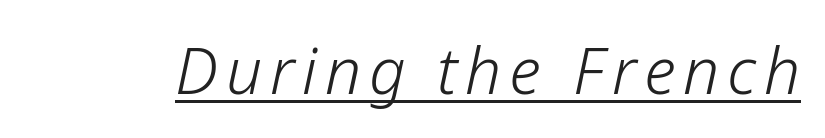
Q: Is the text bold? A: No.
Q: Is the text italic (slanted)? A: Yes, it leans right by about 12 degrees.
Q: Is the text underlined? A: Yes.
Q: Width (condensed, normal, or wide)? A: Normal.
Q: Stroke contrast? A: Low.
Q: x-height? A: Medium.
Q: Monospaced? A: No.
